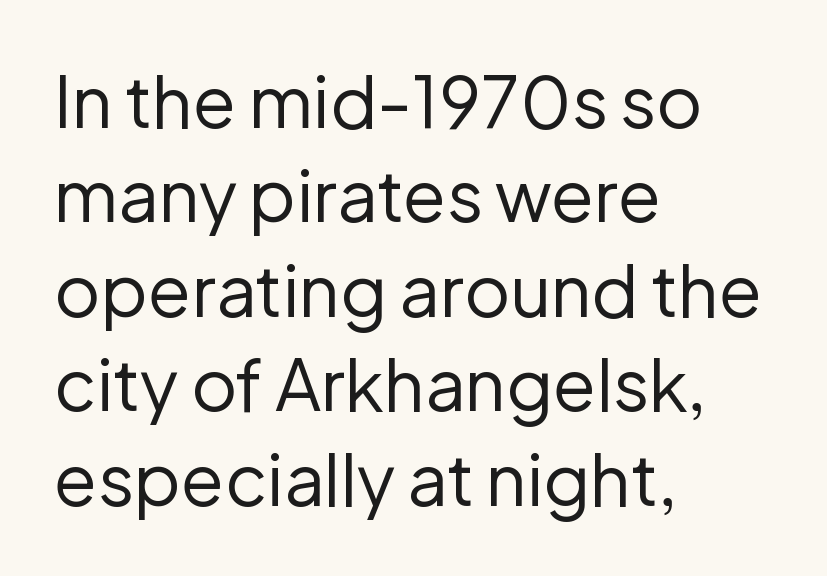
Q: Is the text bold? A: No.
Q: Is the text italic (slanted)? A: No, it is upright.
Q: Is the typeface a serif or a sans-serif typeface? A: Sans-serif.
Q: Is the text underlined? A: No.
Q: How is the paragraph aligned? A: Left-aligned.
Q: Is the spacing between letters normal or unusually wide? A: Normal.
Q: Is the spacing between lines tight, normal or loose? A: Normal.
Q: Width (condensed, normal, or wide)? A: Normal.
Q: Stroke contrast? A: Low.
Q: x-height? A: Medium.
Q: Monospaced? A: No.
